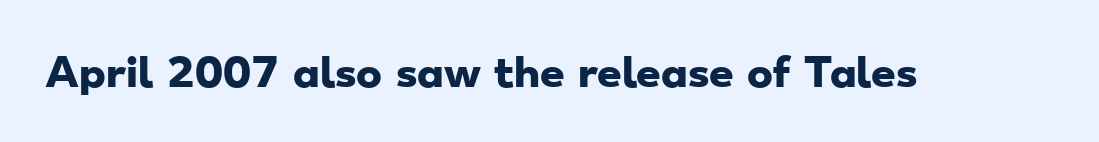
Q: Is the text bold? A: Yes.
Q: Is the typeface a serif or a sans-serif typeface? A: Sans-serif.
Q: Is the text underlined? A: No.
Q: Is the spacing between letters normal or unusually wide? A: Normal.
Q: Width (condensed, normal, or wide)? A: Wide.
Q: Stroke contrast? A: Low.
Q: x-height? A: Small.
Q: Monospaced? A: No.
